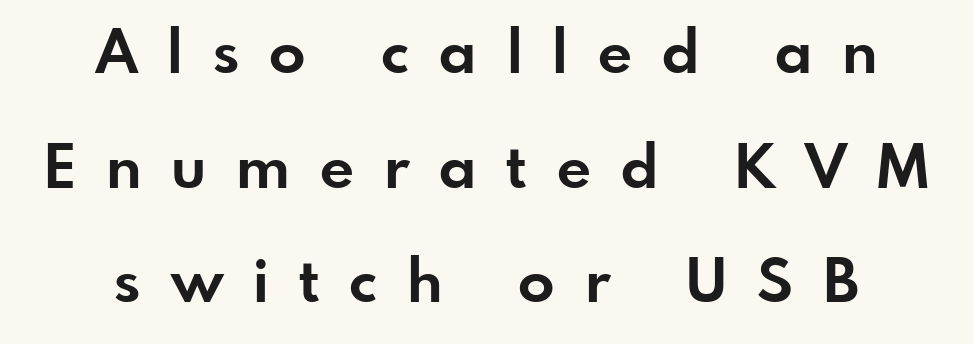
This sample uses expanded letter spacing, leaving extra air between glyphs. No italicization has been applied; the sample stays upright. Vertical spacing — loose. Teacher's note: observe the equal gaps on both sides — that is centered alignment.
